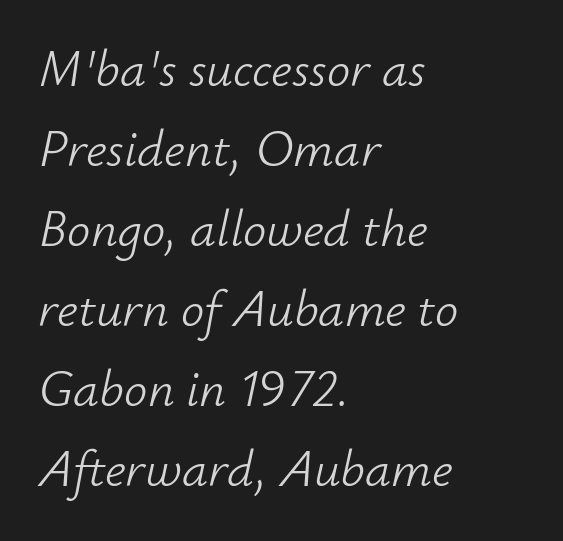
{"italic": "yes", "lean": "right", "slant_degrees": 12, "bold": "no", "weight": "light", "width": "normal", "stroke_contrast": "low", "x_height": "small", "monospaced": "no", "underline": "no", "align": "left", "line_spacing": "normal", "line_spacing_ratio": 1.54, "letter_spacing": "normal", "letter_spacing_em": 0.0, "glyph_px": 52}
